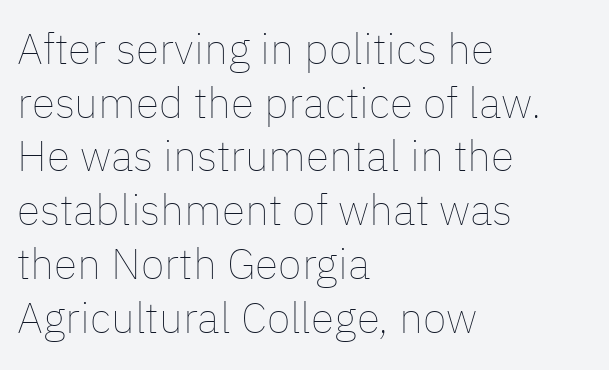
The image shows 43 px thin type, upright; set left-aligned, normal line spacing (1.25x), normal letter spacing, not underlined; low stroke contrast and a medium x-height.
